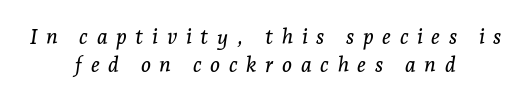
{"italic": "yes", "lean": "right", "slant_degrees": 7, "underline": "no", "align": "center", "line_spacing": "normal", "line_spacing_ratio": 1.34, "letter_spacing": "wide", "letter_spacing_em": 0.41, "glyph_px": 21}
